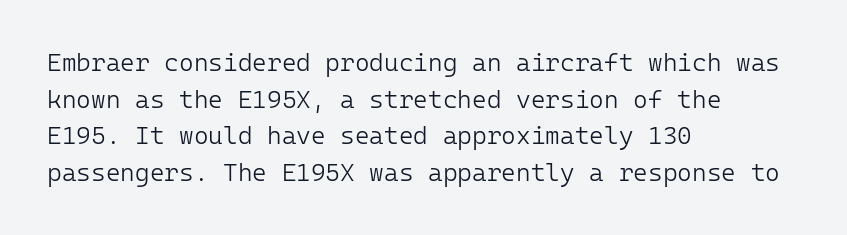
{"italic": "no", "bold": "no", "underline": "no", "align": "left", "line_spacing": "normal", "line_spacing_ratio": 1.47, "letter_spacing": "normal", "letter_spacing_em": 0.0, "glyph_px": 25}
